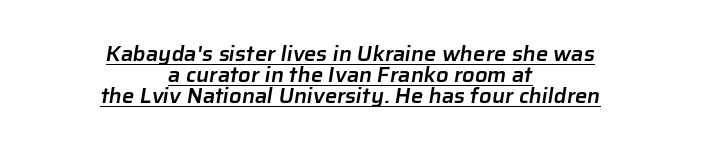
You could barely slide anything between these rows. Students, note that the glyphs here touch the page at normal intervals. How heavy is the stroke? Medium-heavy — a semibold, shy of bold. A rule runs beneath these lines of type. In CSS terms this would be text-align: center.
